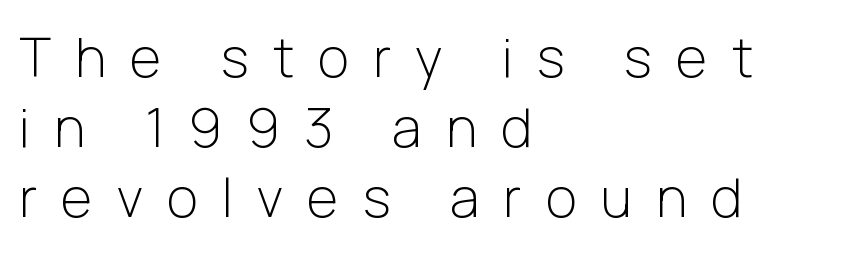
The image shows 54 px light sans-serif type, upright; set left-aligned, normal line spacing (1.3x), unusually wide letter spacing (+0.45 em), not underlined; low stroke contrast and a medium x-height.
